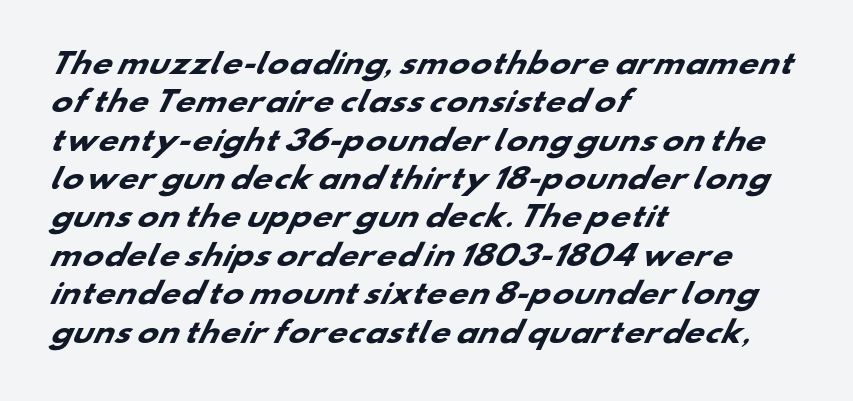
Q: Is the text bold? A: Yes.
Q: Is the typeface a serif or a sans-serif typeface? A: Sans-serif.
Q: Is the text underlined? A: No.
Q: How is the paragraph aligned? A: Left-aligned.
Q: Is the spacing between letters normal or unusually wide? A: Normal.
Q: Is the spacing between lines tight, normal or loose? A: Normal.
Q: Width (condensed, normal, or wide)? A: Wide.
Q: Stroke contrast? A: Low.
Q: x-height? A: Small.
Q: Monospaced? A: No.
